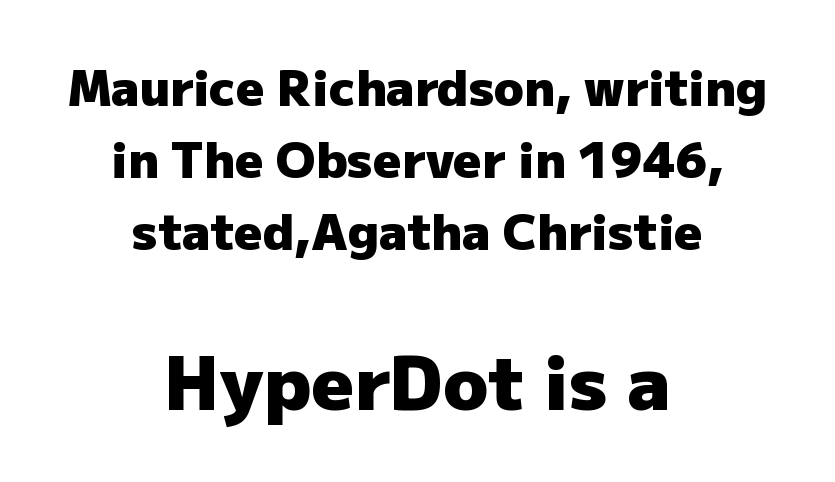
The image shows 74 px heavy sans-serif type, upright; set centered, normal line spacing (1.47x), normal letter spacing, not underlined; the second (bottom) block is 1.51x larger; low stroke contrast and a medium x-height.
